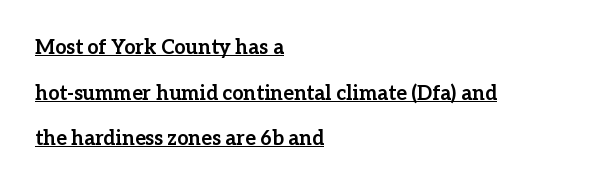
Q: Is the text bold? A: Yes.
Q: Is the text italic (slanted)? A: No, it is upright.
Q: Is the text underlined? A: Yes.
Q: How is the paragraph aligned? A: Left-aligned.
Q: Is the spacing between letters normal or unusually wide? A: Normal.
Q: Is the spacing between lines tight, normal or loose? A: Loose.
